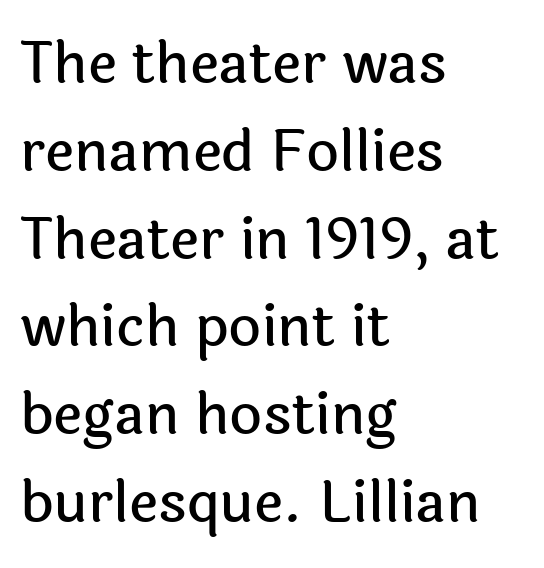
Stroke terminals: plain, sans-serif. Is this a fixed-width face? No — the glyphs have proportional, varying widths. Each new line begins a customary step beneath the previous one. This is roman type, the default non-slanted kind. Teacher's note: observe the even left margin — that is flush-left alignment. Beneath every word, the page is bare.
